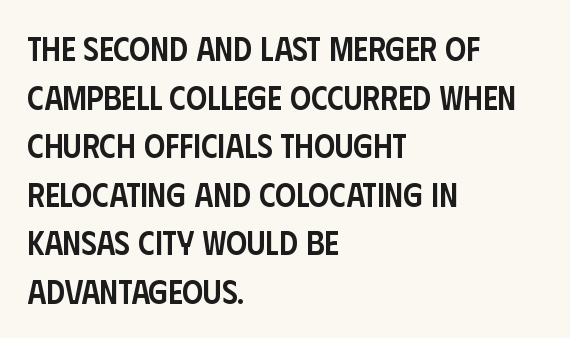
Q: Is the text bold? A: Semi-bold.
Q: Is the text italic (slanted)? A: No, it is upright.
Q: Is the typeface a serif or a sans-serif typeface? A: Sans-serif.
Q: Is the text underlined? A: No.
Q: How is the paragraph aligned? A: Left-aligned.
Q: Is the spacing between letters normal or unusually wide? A: Normal.
Q: Is the spacing between lines tight, normal or loose? A: Normal.
Q: Width (condensed, normal, or wide)? A: Condensed.
Q: Stroke contrast? A: Low.
Q: x-height? A: Large.
Q: Monospaced? A: No.
